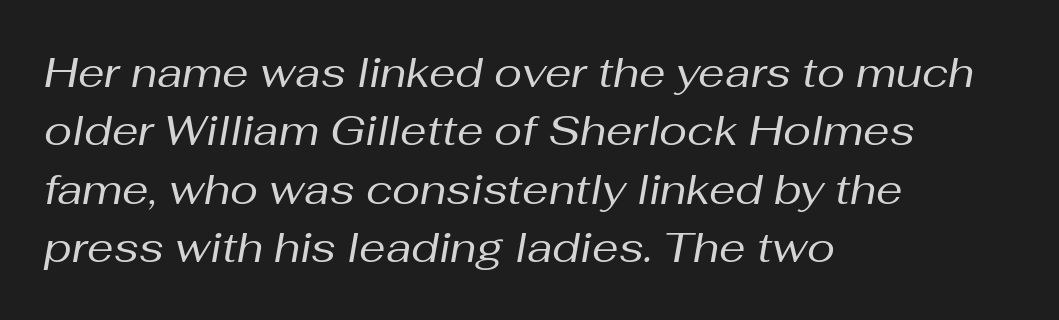
Q: Is the text bold? A: No.
Q: Is the text italic (slanted)? A: Yes, it leans right by about 10 degrees.
Q: Is the text underlined? A: No.
Q: How is the paragraph aligned? A: Left-aligned.
Q: Is the spacing between letters normal or unusually wide? A: Normal.
Q: Is the spacing between lines tight, normal or loose? A: Normal.
Q: Width (condensed, normal, or wide)? A: Normal.
Q: Stroke contrast? A: Medium.
Q: x-height? A: Medium.
Q: Monospaced? A: No.
